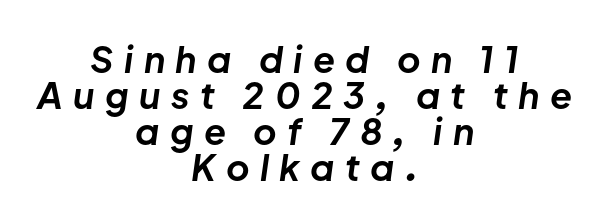
Q: Is the text bold? A: Yes.
Q: Is the text italic (slanted)? A: Yes, it leans right by about 8 degrees.
Q: Is the text underlined? A: No.
Q: How is the paragraph aligned? A: Centered.
Q: Is the spacing between letters normal or unusually wide? A: Unusually wide.
Q: Is the spacing between lines tight, normal or loose? A: Tight.
Q: Width (condensed, normal, or wide)? A: Normal.
Q: Stroke contrast? A: Low.
Q: x-height? A: Medium.
Q: Monospaced? A: No.
